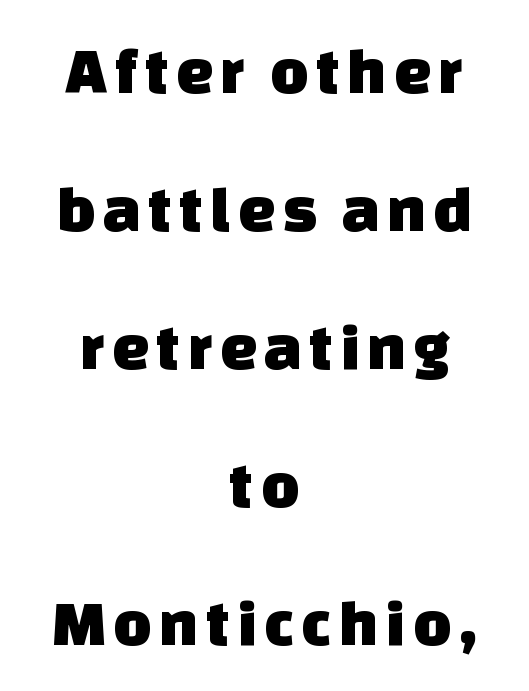
The image shows 66 px sans-serif type; set centered, loose line spacing (2.09x), not underlined; low stroke contrast and a large x-height.
